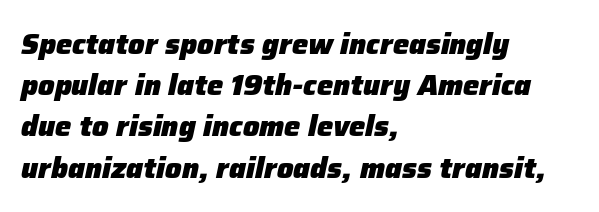
The image shows 29 px heavy type, italic (leaning right); set left-aligned, normal line spacing (1.42x), normal letter spacing, not underlined; low stroke contrast and a medium x-height.
